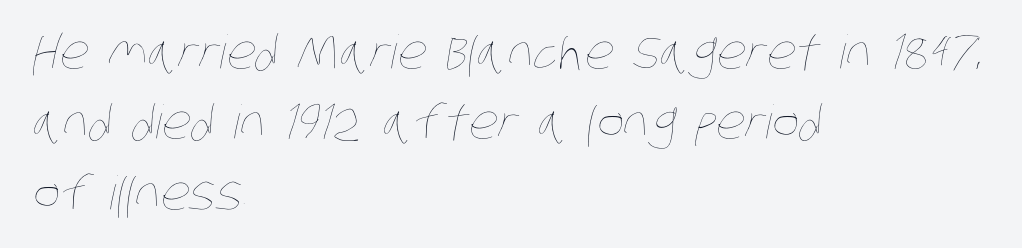
No chunkiness to these letters — they're not bold. The face used here is proportionally spaced, like ordinary book or web type. There is no visible air inserted between adjacent glyphs. Rows of type keep a routine distance in the vertical direction. A bare baseline throughout the passage. Alignment: flush left.
